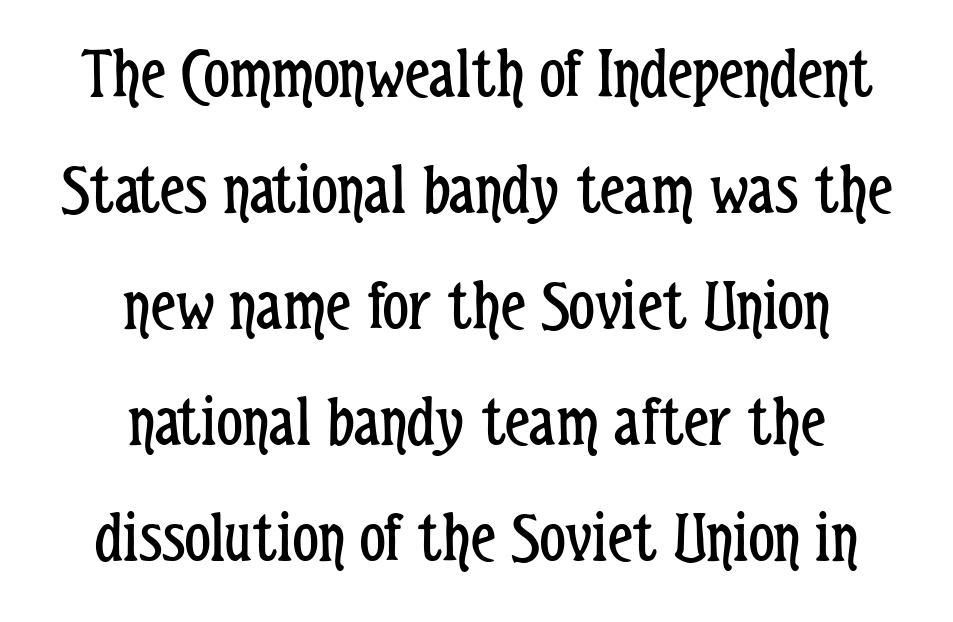
The image shows 72 px regular-weight, condensed sans-serif type, upright; set centered, normal line spacing (1.61x), normal letter spacing, not underlined; low stroke contrast and a medium x-height.
